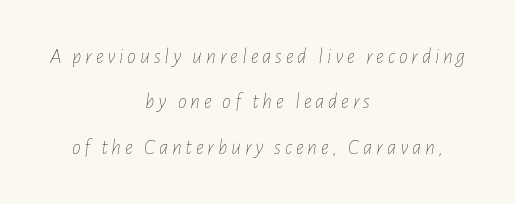
{"italic": "yes", "lean": "right", "slant_degrees": 7, "bold": "no", "underline": "no", "align": "center", "line_spacing": "loose", "line_spacing_ratio": 2.06, "glyph_px": 22}
